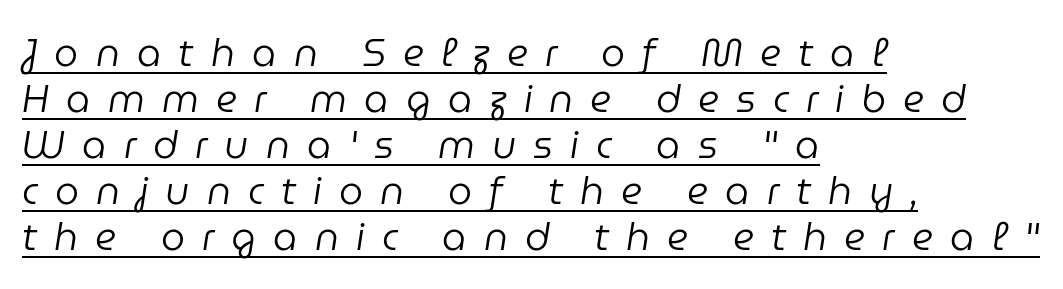
The image shows 38 px regular-weight type, italic (leaning right); set left-aligned, line spacing 1.21x, unusually wide letter spacing (+0.45 em), underlined; low stroke contrast and a medium x-height.
